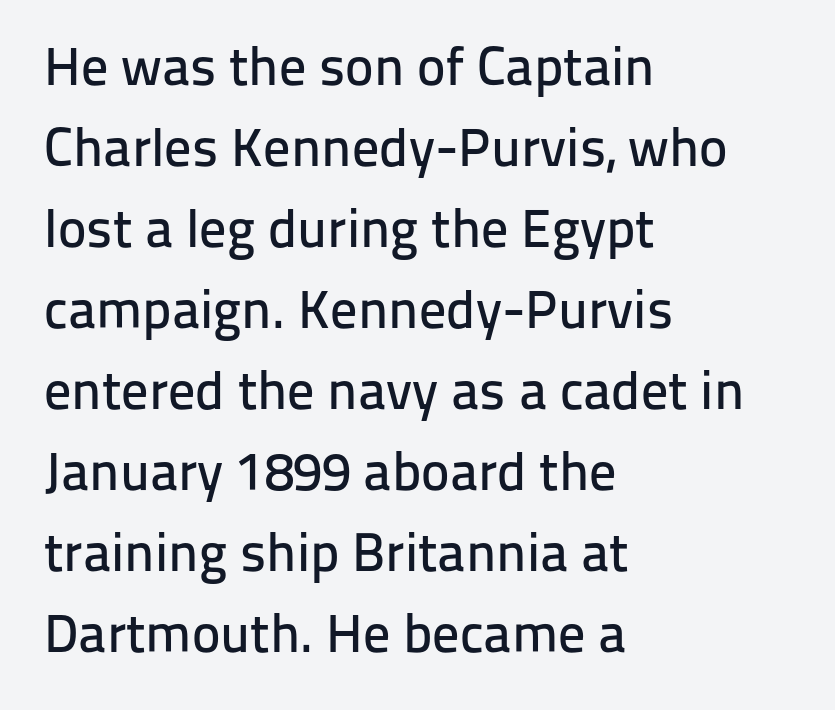
{"serif": "no", "italic": "no", "width": "normal", "stroke_contrast": "low", "x_height": "medium", "monospaced": "no", "underline": "no", "align": "left", "line_spacing": "normal", "line_spacing_ratio": 1.5, "letter_spacing": "normal", "letter_spacing_em": 0.0, "glyph_px": 54}
